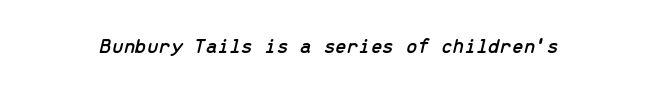
{"italic": "yes", "lean": "right", "slant_degrees": 13, "underline": "no", "letter_spacing": "normal", "letter_spacing_em": 0.0, "glyph_px": 21}
